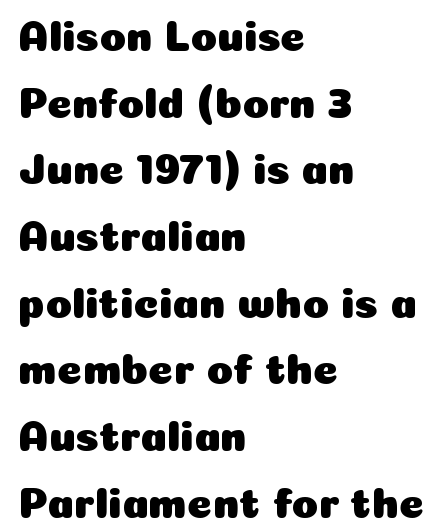
{"serif": "no", "italic": "no", "width": "normal", "stroke_contrast": "low", "x_height": "medium", "monospaced": "no", "underline": "no", "align": "left", "line_spacing": "normal", "line_spacing_ratio": 1.55, "letter_spacing": "normal", "letter_spacing_em": 0.0, "glyph_px": 43}
